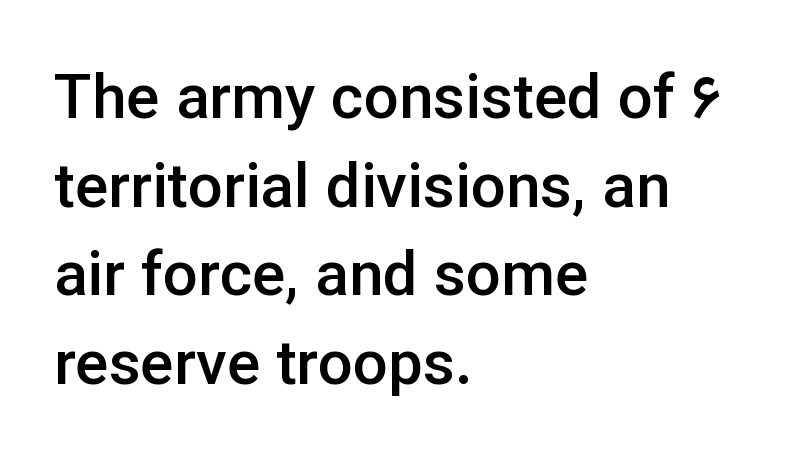
What stands out about the letter spacing? Nothing — it is the standard amount. Which margin do the lines hug? The left one — the right edge is uneven. Underline: absent. How would I describe the line gaps? Plain and ordinary.
